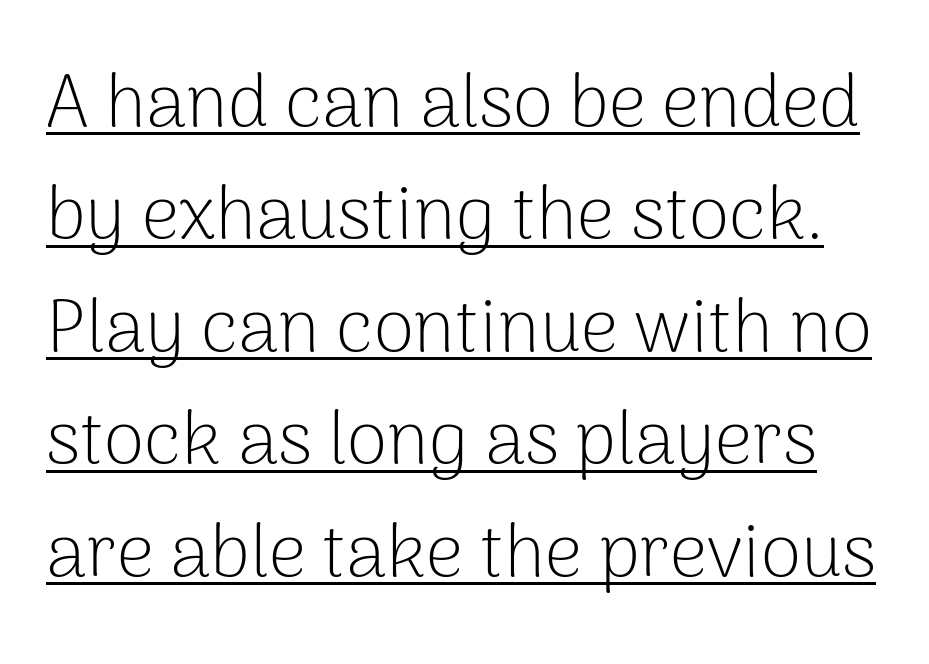
Looks like regular typesetting: each glyph gets only the width it needs. No italicization has been applied; the sample stays upright. Evenly set lines give the paragraph a standard silhouette. Looks like someone drew a line under every word here.
